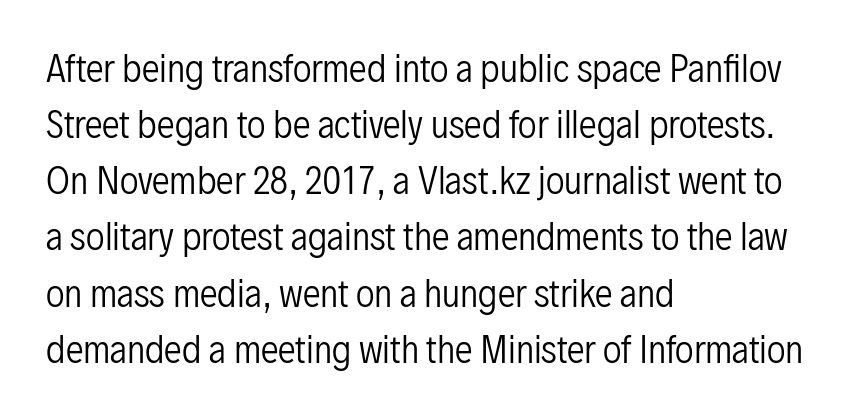
{"serif": "no", "italic": "no", "bold": "no", "weight": "regular", "width": "condensed", "stroke_contrast": "low", "x_height": "medium", "monospaced": "no", "underline": "no", "align": "left", "line_spacing": "normal", "line_spacing_ratio": 1.56, "letter_spacing": "normal", "letter_spacing_em": 0.0, "glyph_px": 36}
